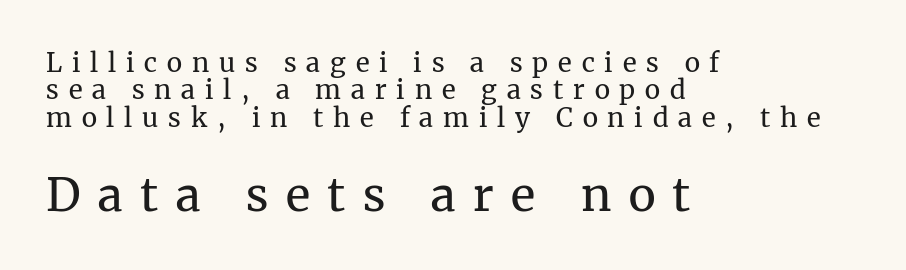
Q: Is the text bold? A: No.
Q: Is the text italic (slanted)? A: No, it is upright.
Q: Is the typeface a serif or a sans-serif typeface? A: Serif.
Q: Is the text underlined? A: No.
Q: How is the paragraph aligned? A: Left-aligned.
Q: Is the spacing between letters normal or unusually wide? A: Unusually wide.
Q: Is the spacing between lines tight, normal or loose? A: Tight.
Q: Which block of text is set in a larger size, the first (top) or the second (bottom)? A: The second (bottom) one.
Q: Width (condensed, normal, or wide)? A: Normal.
Q: Stroke contrast? A: Medium.
Q: x-height? A: Medium.
Q: Monospaced? A: No.
